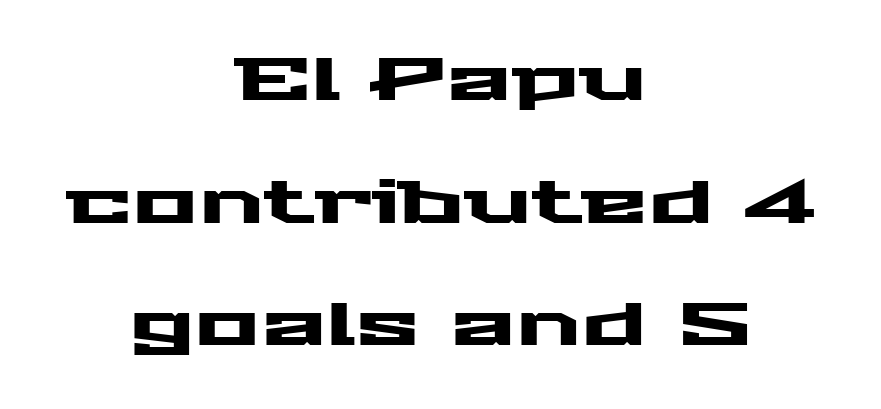
The image shows 61 px wide sans-serif type, upright; set centered, loose line spacing (2.01x), normal letter spacing, not underlined; medium stroke contrast and a medium x-height.
